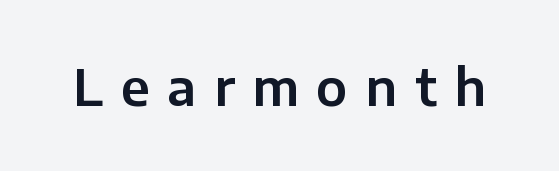
Q: Is the text italic (slanted)? A: No, it is upright.
Q: Is the typeface a serif or a sans-serif typeface? A: Sans-serif.
Q: Is the text underlined? A: No.
Q: Is the spacing between letters normal or unusually wide? A: Unusually wide.
Q: Width (condensed, normal, or wide)? A: Normal.
Q: Stroke contrast? A: Low.
Q: x-height? A: Medium.
Q: Monospaced? A: No.
